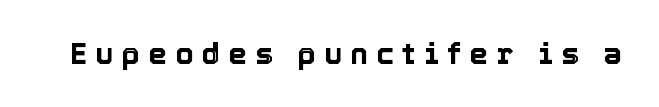
{"italic": "no", "width": "normal", "x_height": "medium", "monospaced": "no", "underline": "no", "letter_spacing": "wide", "letter_spacing_em": 0.27, "glyph_px": 30}
